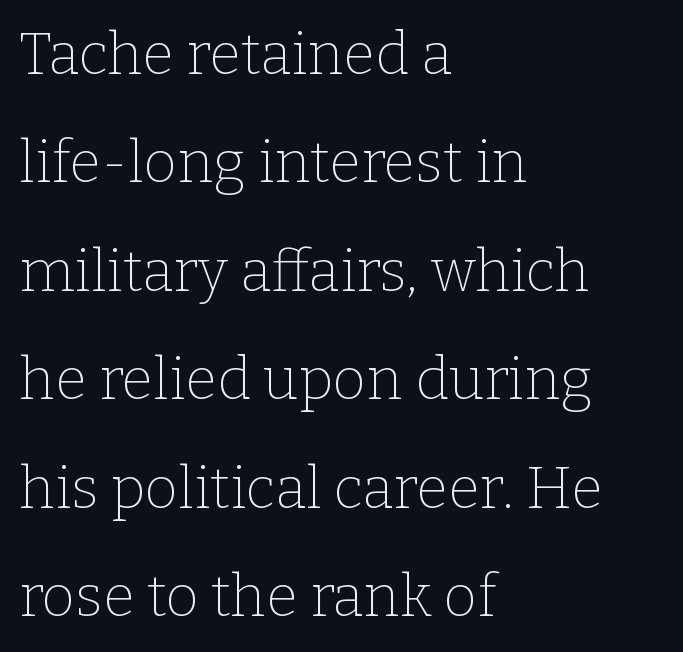
{"serif": "yes", "italic": "no", "bold": "no", "weight": "thin", "width": "normal", "stroke_contrast": "low", "x_height": "medium", "monospaced": "no", "underline": "no", "align": "left", "line_spacing_ratio": 1.87, "letter_spacing": "normal", "letter_spacing_em": 0.0, "glyph_px": 58}
